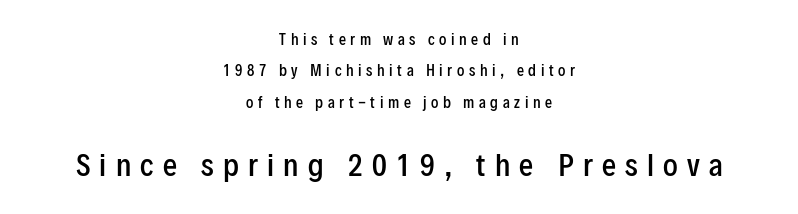
The image shows 28 px semibold, condensed sans-serif type, upright; set centered, loose line spacing (2.25x), unusually wide letter spacing (+0.33 em), not underlined; the second (bottom) block is 2.0x larger; low stroke contrast and a medium x-height.
